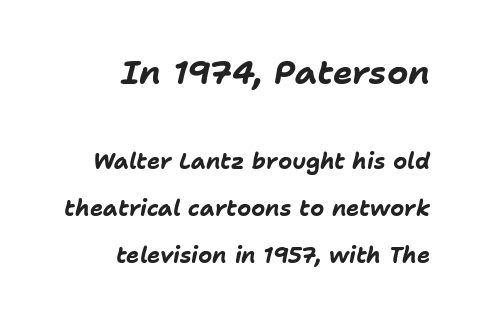
Airy leading. The specimen omits any rule beneath the text block's lines. Italic? Definitely — the glyphs are oblique. A full-strength bold gives these letters their thick strokes.
